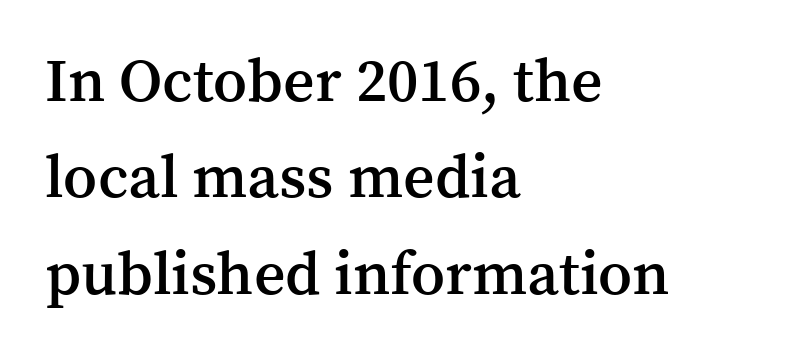
The image shows 61 px semibold serif type, upright; set left-aligned, normal line spacing (1.58x), normal letter spacing, not underlined; medium stroke contrast and a medium x-height.
